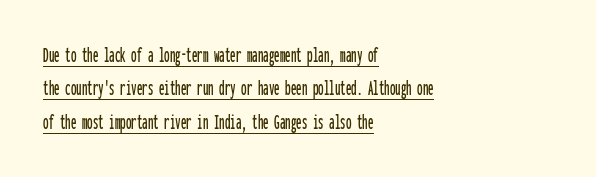
Does the copy run flush right? No — it runs flush left. Is there an underline? Yes — a line sits under the letters. Vertically, the passage feels balanced, rows spaced as you'd expect. Characters remain perfectly vertical along every line.
